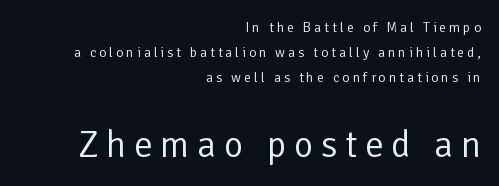
The image shows 37 px regular-weight sans-serif type, upright; set right-aligned, line spacing 1.77x, unusually wide letter spacing (+0.21 em), not underlined; the second (bottom) block is 2.64x larger; low stroke contrast and a medium x-height.
